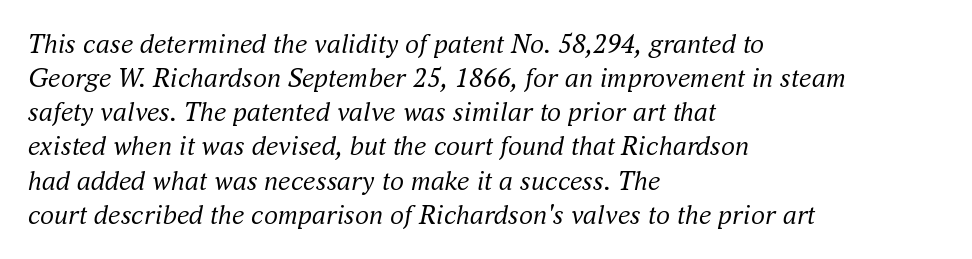
Q: Is the text bold? A: No.
Q: Is the text italic (slanted)? A: Yes, it leans right by about 16 degrees.
Q: Is the typeface a serif or a sans-serif typeface? A: Serif.
Q: Is the text underlined? A: No.
Q: How is the paragraph aligned? A: Left-aligned.
Q: Is the spacing between letters normal or unusually wide? A: Normal.
Q: Width (condensed, normal, or wide)? A: Normal.
Q: Stroke contrast? A: Medium.
Q: x-height? A: Small.
Q: Monospaced? A: No.
